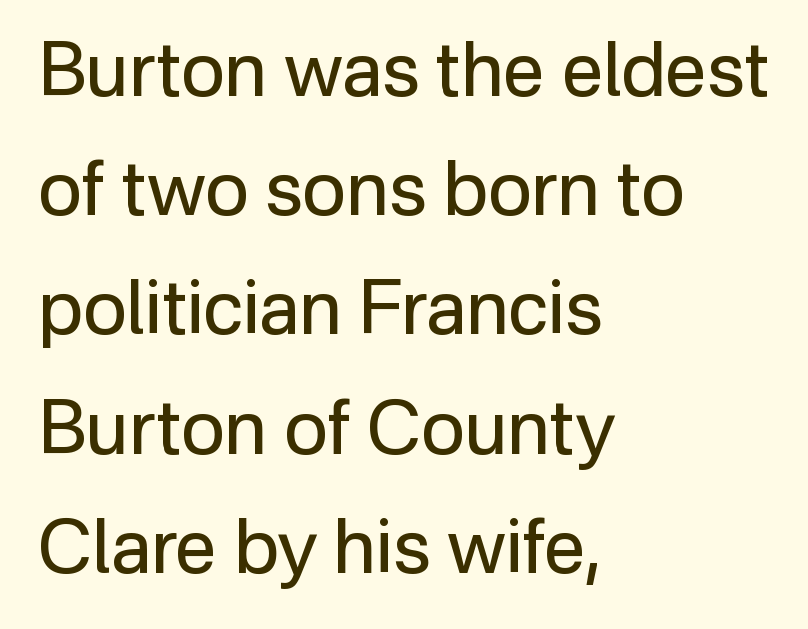
The image shows 75 px regular-weight sans-serif type, upright; set left-aligned, normal line spacing (1.59x), normal letter spacing, not underlined; low stroke contrast and a medium x-height.
